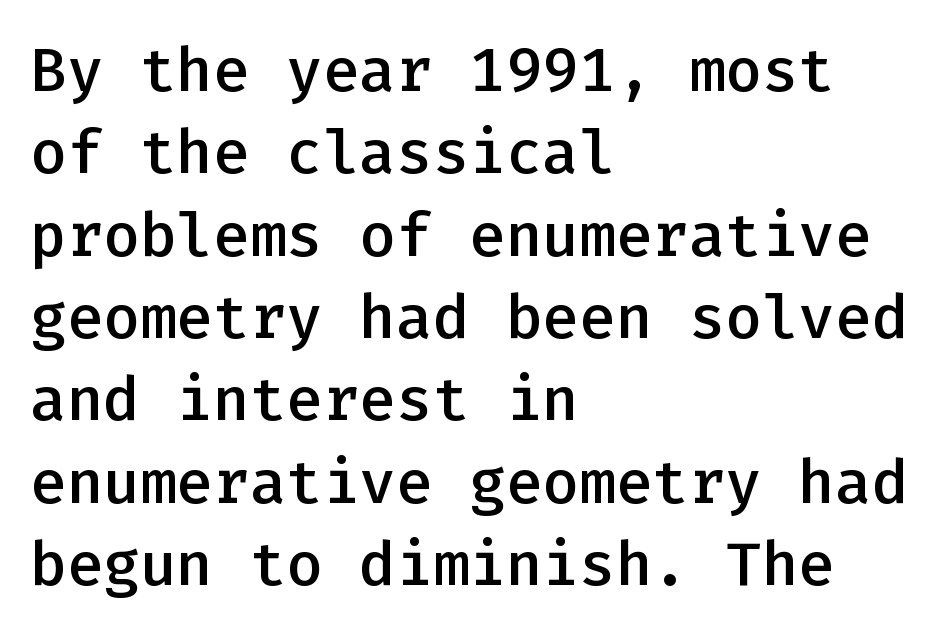
{"serif": "no", "italic": "no", "bold": "semi", "weight": "semibold", "width": "normal", "stroke_contrast": "low", "x_height": "medium", "monospaced": "yes", "underline": "no", "align": "left", "line_spacing": "normal", "line_spacing_ratio": 1.35, "letter_spacing": "normal", "letter_spacing_em": 0.0, "glyph_px": 61}
